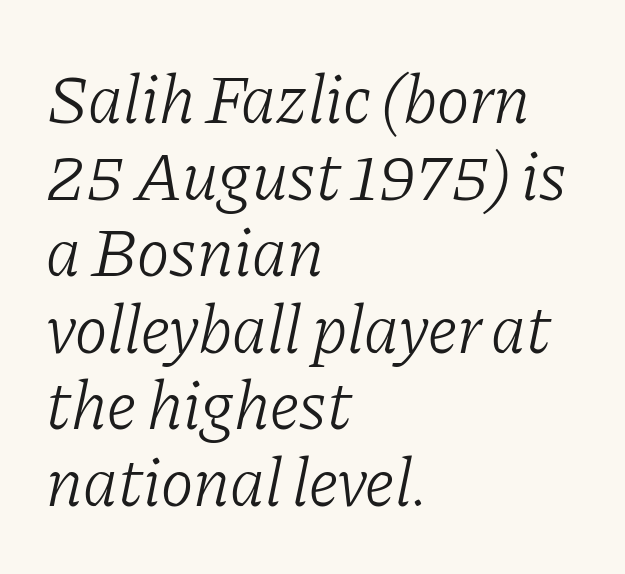
The image shows 69 px light serif type, italic (leaning right); set left-aligned, tight line spacing (1.11x), normal letter spacing, not underlined; low stroke contrast and a medium x-height.
